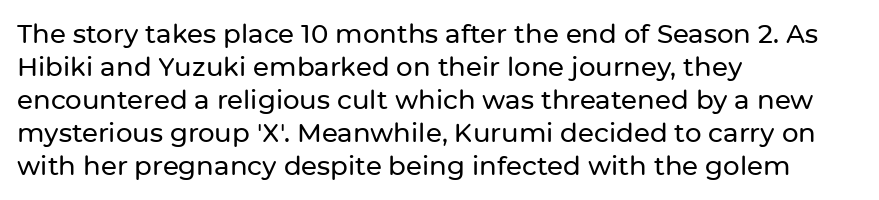
{"italic": "no", "underline": "no", "align": "left", "line_spacing": "normal", "line_spacing_ratio": 1.27, "letter_spacing": "normal", "letter_spacing_em": 0.0, "glyph_px": 26}
